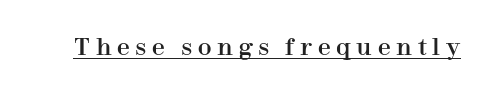
The image shows 23 px text type, upright; set unusually wide letter spacing (+0.25 em), underlined.
